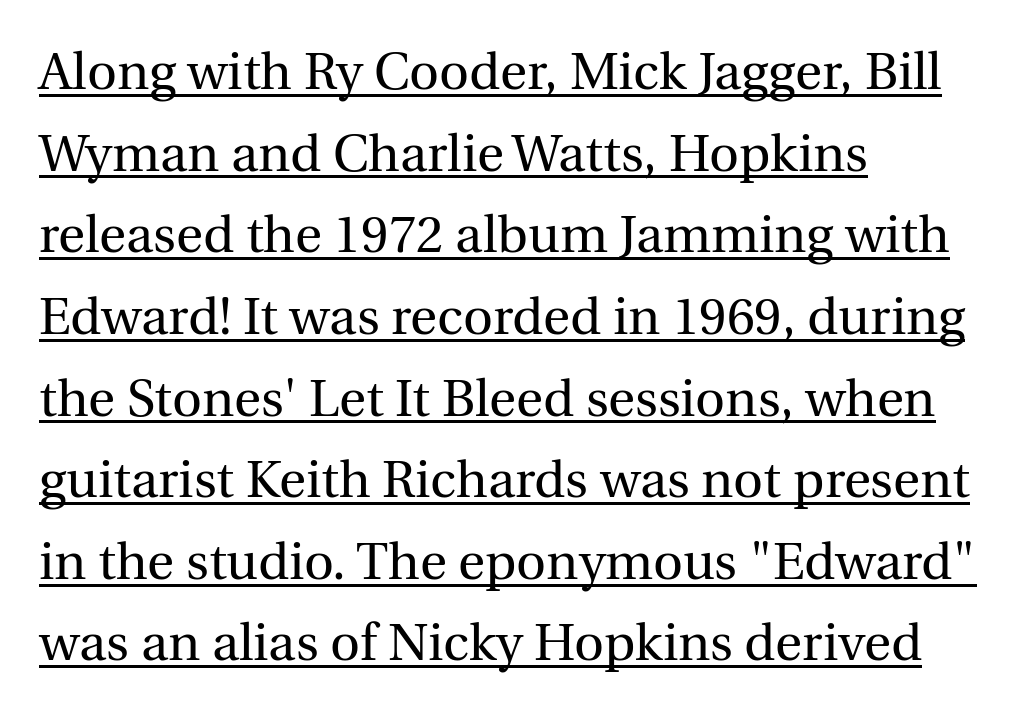
Q: Is the text bold? A: No.
Q: Is the text italic (slanted)? A: No, it is upright.
Q: Is the typeface a serif or a sans-serif typeface? A: Serif.
Q: Is the text underlined? A: Yes.
Q: How is the paragraph aligned? A: Left-aligned.
Q: Is the spacing between letters normal or unusually wide? A: Normal.
Q: Is the spacing between lines tight, normal or loose? A: Normal.
Q: Width (condensed, normal, or wide)? A: Normal.
Q: x-height? A: Medium.
Q: Monospaced? A: No.
